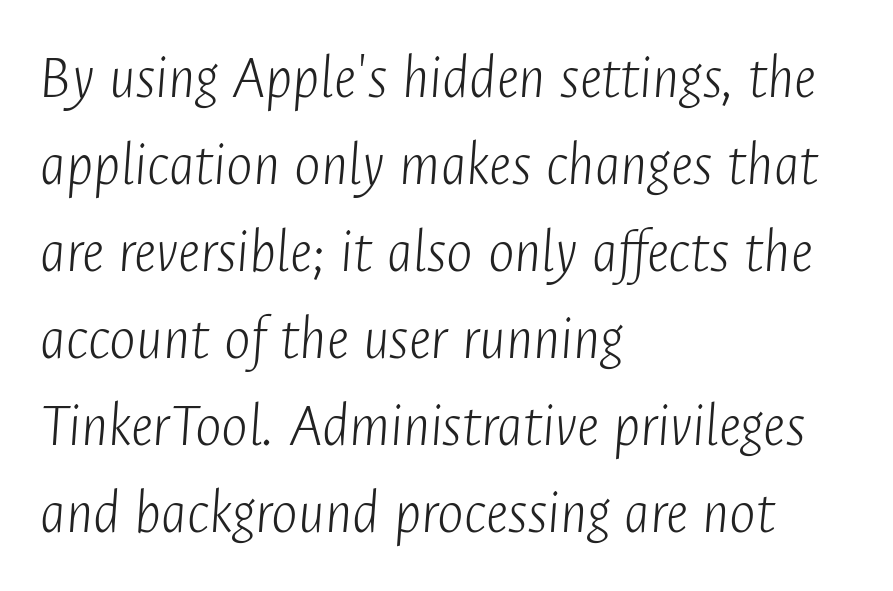
{"italic": "yes", "lean": "right", "slant_degrees": 4, "bold": "no", "weight": "light", "width": "condensed", "stroke_contrast": "low", "x_height": "medium", "monospaced": "no", "underline": "no", "align": "left", "line_spacing": "normal", "line_spacing_ratio": 1.38, "letter_spacing": "normal", "letter_spacing_em": 0.0, "glyph_px": 63}
